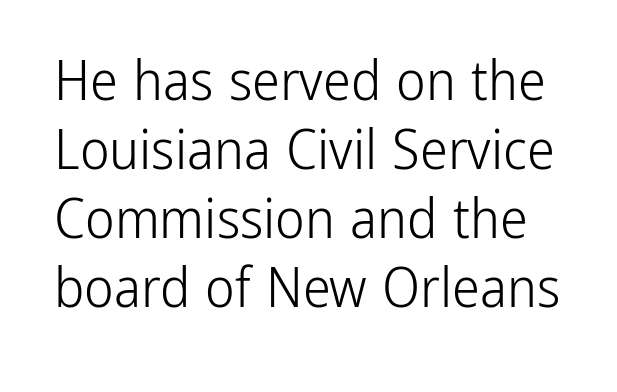
The glyphs are unaccompanied by any horizontal stroke below them. Varying glyph widths throughout — classic text-font behaviour. Do the letters lean? They stand straight. Each word holds together tightly as a unit, with standard inter-letter gaps. Stems here are at most as thick as an everyday book face.
